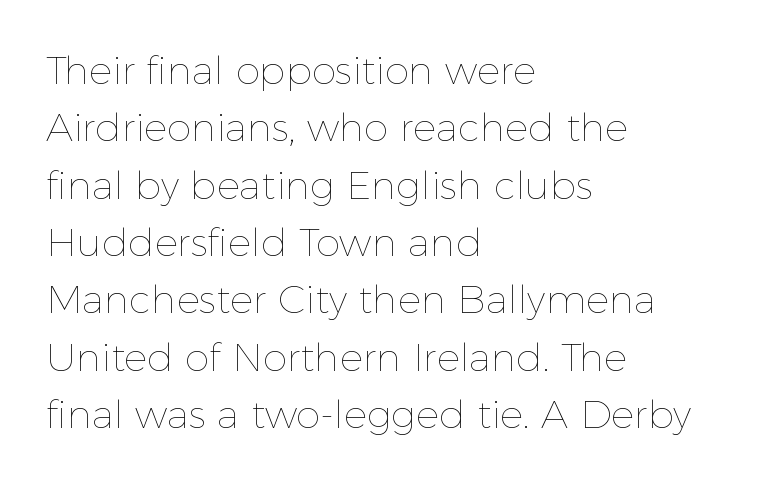
The image shows 39 px thin type, upright; set left-aligned, normal line spacing (1.47x), normal letter spacing, not underlined; a medium x-height.
